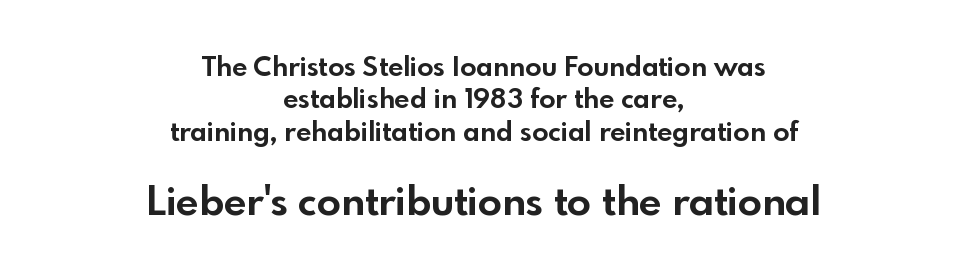
Look at the glyph heights: the lower group is clearly the bigger setting. The lettering stays uniformly vertical, giving the passage a roman look. A typesetter would call this proportional, since set widths differ per character. Layout note: lines centered. Typographically, this falls in the sans-serif category.
